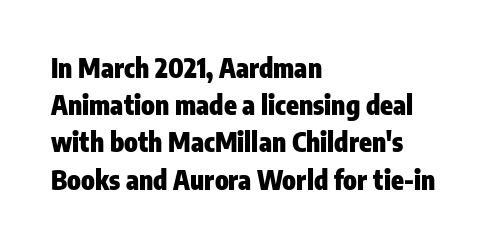
The image shows 26 px bold type, upright; set left-aligned, normal line spacing (1.43x), normal letter spacing, not underlined.
